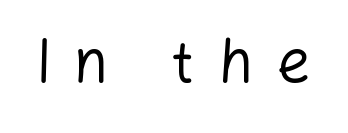
{"serif": "no", "italic": "no", "bold": "no", "weight": "regular", "width": "normal", "stroke_contrast": "low", "x_height": "medium", "monospaced": "no", "underline": "no", "letter_spacing": "wide", "letter_spacing_em": 0.39, "glyph_px": 60}
